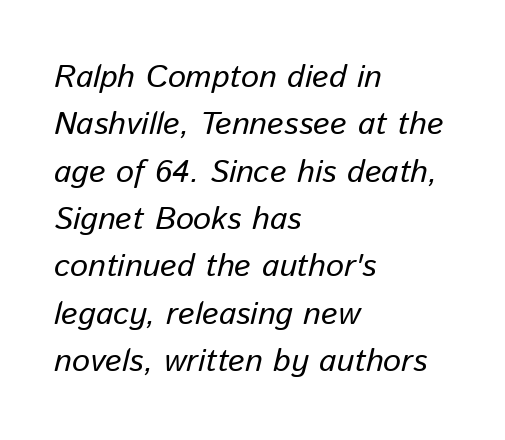
Students, note that the glyphs here touch the page at normal intervals. The rendering uses a moderate line-height, typical for paragraphs. These lines are rendered in a variable-pitch font. Anything drawn beneath the words? Only blank space. Counters stay open thanks to moderate or lighter strokes.
